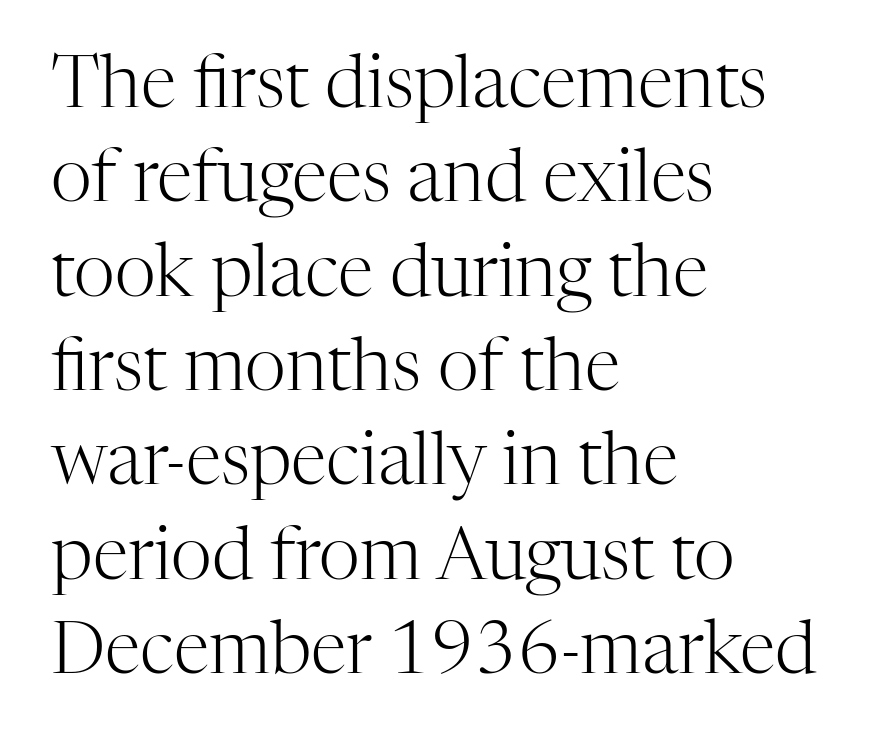
{"serif": "yes", "italic": "no", "bold": "no", "weight": "light", "width": "normal", "stroke_contrast": "high", "x_height": "medium", "monospaced": "no", "underline": "no", "align": "left", "line_spacing": "normal", "line_spacing_ratio": 1.31, "letter_spacing": "normal", "letter_spacing_em": 0.0, "glyph_px": 72}
